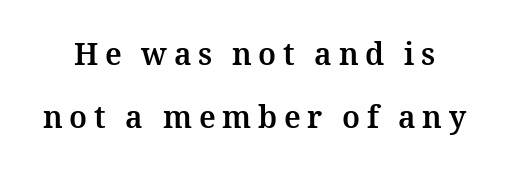
Varying glyph widths throughout — classic text-font behaviour. The glyphs have the mass of a bold cut. Words appear elongated and porous because spacing is wide. Notice the wide empty band between every row — that's loose leading. Vertical strokes here are truly vertical.
